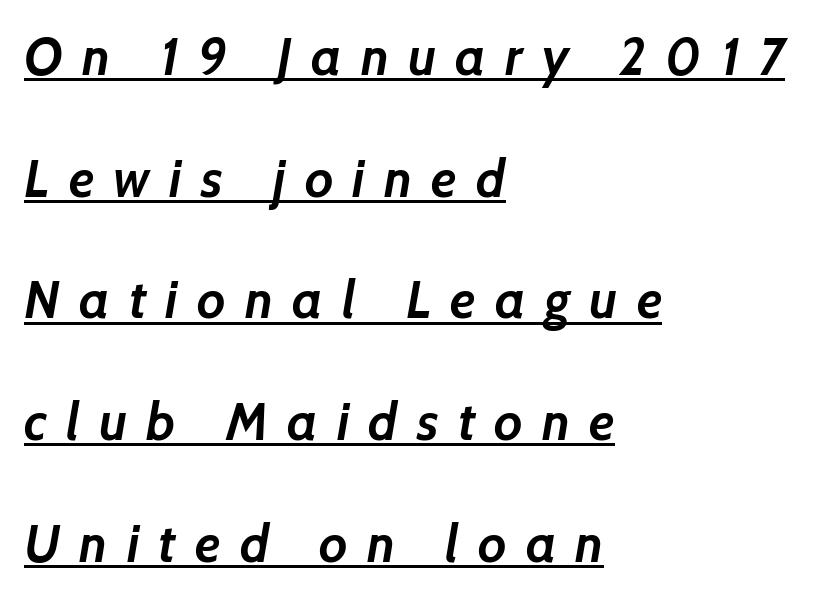
The image shows 52 px semibold sans-serif type; set left-aligned, loose line spacing (2.34x), unusually wide letter spacing (+0.37 em), underlined; low stroke contrast and a medium x-height.
